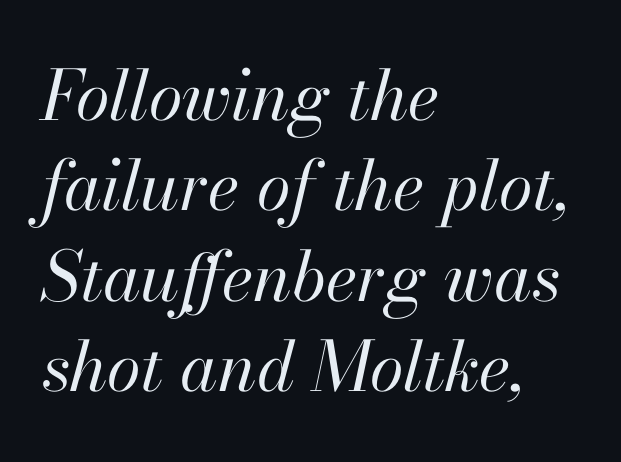
The image shows 69 px regular-weight type, italic (leaning right); set left-aligned, normal line spacing (1.31x), normal letter spacing, not underlined; high stroke contrast and a small x-height.
